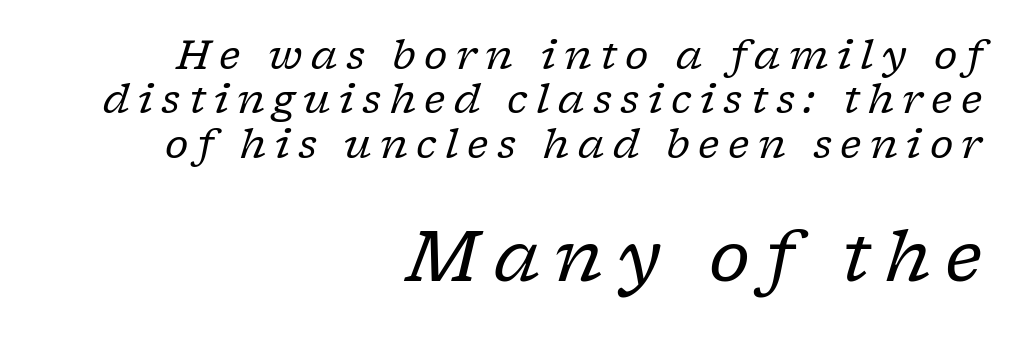
The image shows 70 px regular-weight serif type, italic (leaning right); set right-aligned, tight line spacing (1.11x), unusually wide letter spacing (+0.21 em), not underlined; the second (bottom) block is 1.75x larger; low stroke contrast and a medium x-height.
